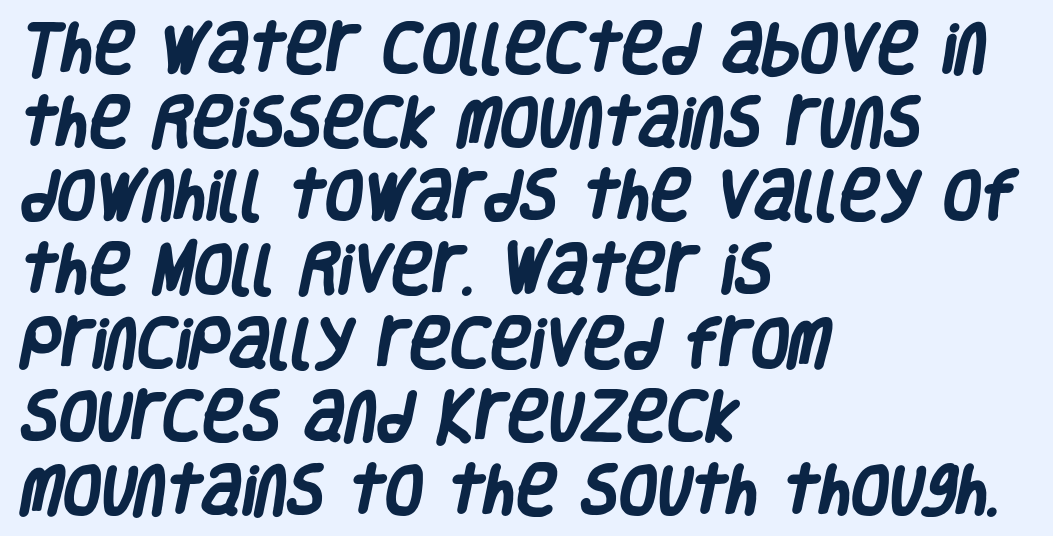
The passage is arranged the way most books set body copy — flush left. The letterforms sit shoulder to shoulder at normal distance. How would I describe the line gaps? Plain and ordinary. Bold? Absolutely — the strokes are thick and heavy. The words here are not underlined. Are there feet on the stems? There aren't — it's a sans.
